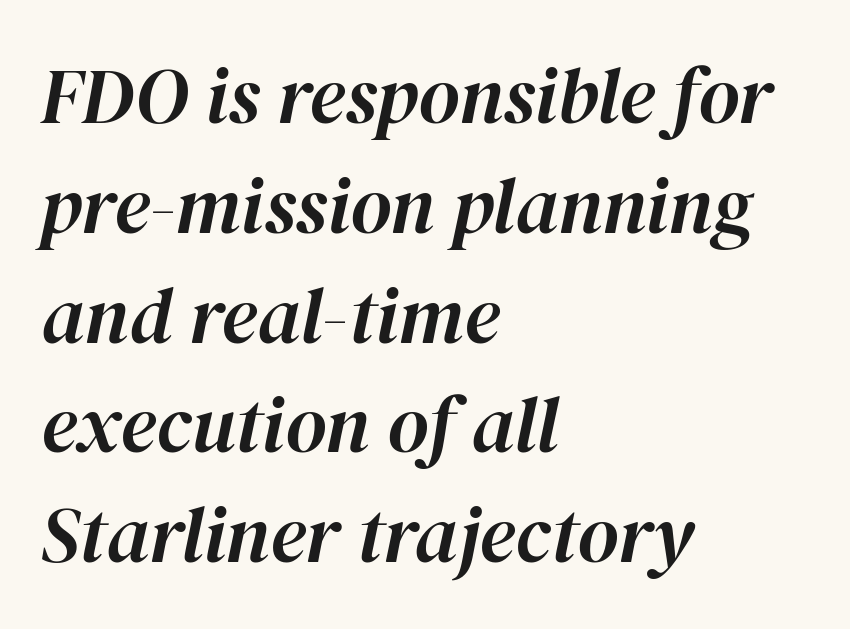
Q: Is the text italic (slanted)? A: Yes, it leans right by about 12 degrees.
Q: Is the text underlined? A: No.
Q: How is the paragraph aligned? A: Left-aligned.
Q: Is the spacing between letters normal or unusually wide? A: Normal.
Q: Is the spacing between lines tight, normal or loose? A: Normal.
Q: Width (condensed, normal, or wide)? A: Normal.
Q: Stroke contrast? A: High.
Q: x-height? A: Medium.
Q: Monospaced? A: No.
